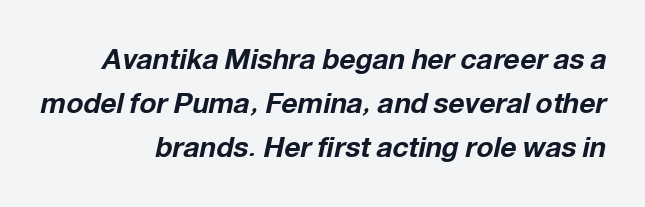
Q: Is the text bold? A: Yes.
Q: Is the text italic (slanted)? A: Yes, it leans right by about 12 degrees.
Q: Is the text underlined? A: No.
Q: How is the paragraph aligned? A: Right-aligned.
Q: Is the spacing between letters normal or unusually wide? A: Normal.
Q: Is the spacing between lines tight, normal or loose? A: Normal.
Q: Width (condensed, normal, or wide)? A: Normal.
Q: Stroke contrast? A: Low.
Q: x-height? A: Medium.
Q: Monospaced? A: No.
